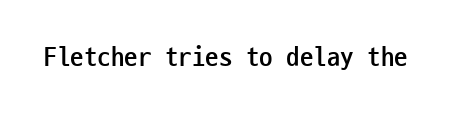
The image shows 27 px bold type, upright; set normal letter spacing, not underlined.
